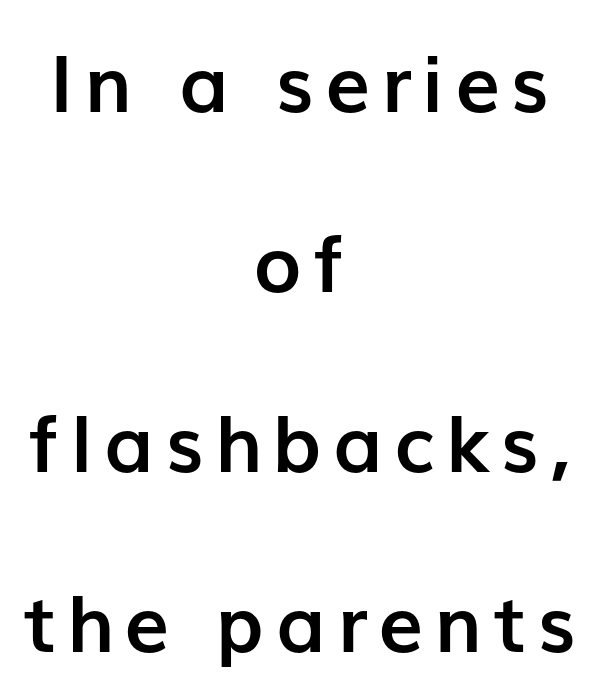
The image shows 79 px semibold sans-serif type, upright; set centered, loose line spacing (2.28x), not underlined; low stroke contrast and a medium x-height.
